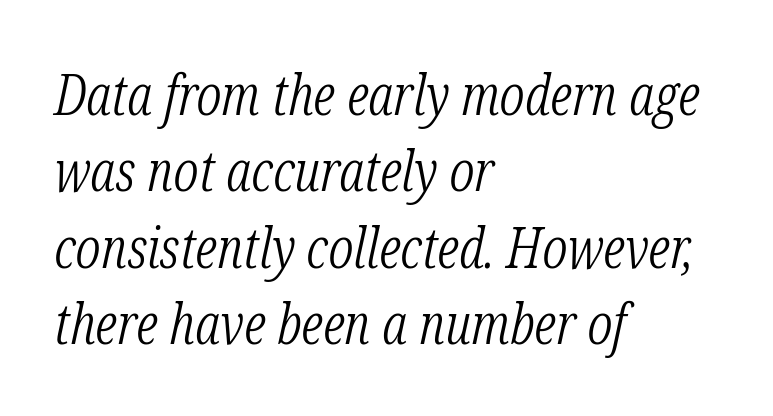
Q: Is the text bold? A: No.
Q: Is the text italic (slanted)? A: Yes, it leans right by about 12 degrees.
Q: Is the typeface a serif or a sans-serif typeface? A: Serif.
Q: Is the text underlined? A: No.
Q: How is the paragraph aligned? A: Left-aligned.
Q: Is the spacing between letters normal or unusually wide? A: Normal.
Q: Is the spacing between lines tight, normal or loose? A: Normal.
Q: Width (condensed, normal, or wide)? A: Condensed.
Q: Stroke contrast? A: Low.
Q: x-height? A: Medium.
Q: Monospaced? A: No.
